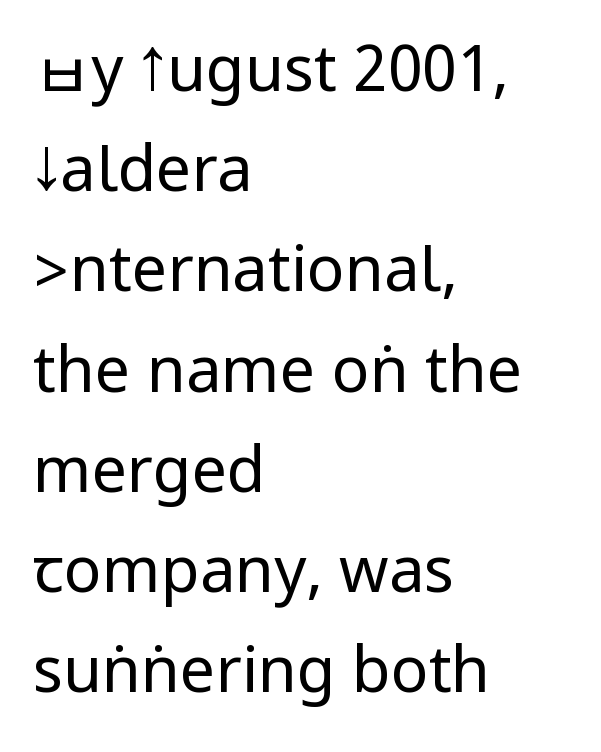
Q: Is the text bold? A: No.
Q: Is the text italic (slanted)? A: No, it is upright.
Q: Is the typeface a serif or a sans-serif typeface? A: Sans-serif.
Q: Is the text underlined? A: No.
Q: How is the paragraph aligned? A: Left-aligned.
Q: Is the spacing between letters normal or unusually wide? A: Normal.
Q: Is the spacing between lines tight, normal or loose? A: Normal.
Q: Width (condensed, normal, or wide)? A: Condensed.
Q: Stroke contrast? A: Low.
